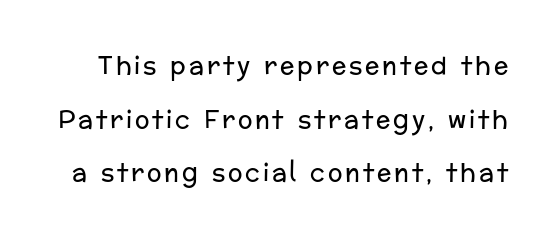
No word sits above an underline. Every character sits straight up, as roman type does. Reading down the column, the eye jumps a long way to each next line. Weight: in the light-to-regular range.
